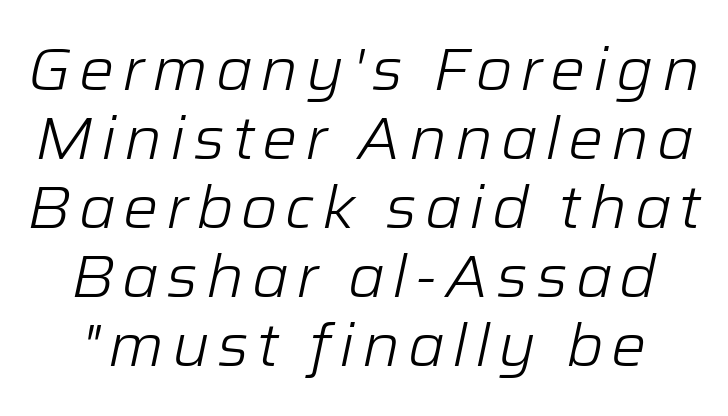
The image shows 59 px light type, italic (leaning right); set line spacing 1.17x, not underlined; low stroke contrast and a medium x-height.
